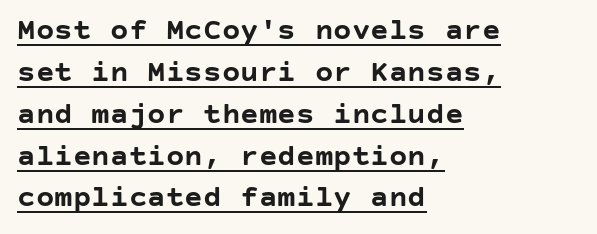
The image shows 31 px semibold sans-serif type, upright; set left-aligned, normal line spacing (1.35x), normal letter spacing, underlined; low stroke contrast and a large x-height.
